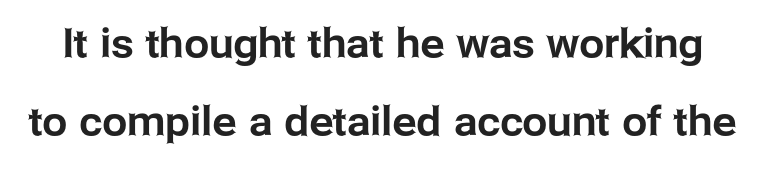
Q: Is the text italic (slanted)? A: No, it is upright.
Q: Is the typeface a serif or a sans-serif typeface? A: Sans-serif.
Q: Is the text underlined? A: No.
Q: Is the spacing between letters normal or unusually wide? A: Normal.
Q: Is the spacing between lines tight, normal or loose? A: Loose.
Q: Width (condensed, normal, or wide)? A: Normal.
Q: Stroke contrast? A: Low.
Q: x-height? A: Medium.
Q: Monospaced? A: No.
